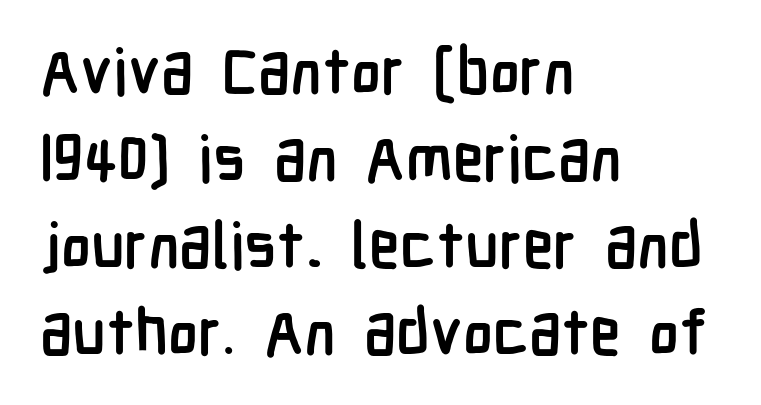
The passage shown is typed in a proportional face where columns would drift. Does the lettering tilt? It doesn't — this is upright. What's the leading like? Ordinary, nothing unusual. Unmarked baselines from the first word to the last. The passage is arranged the way most books set body copy — flush left. Students, this is bold: see how much ink each stroke carries.
